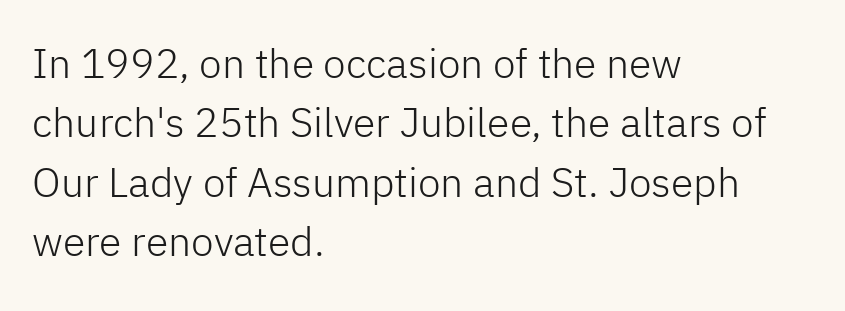
The image shows 41 px light sans-serif type, upright; set left-aligned, normal line spacing (1.45x), normal letter spacing, not underlined; low stroke contrast and a medium x-height.
